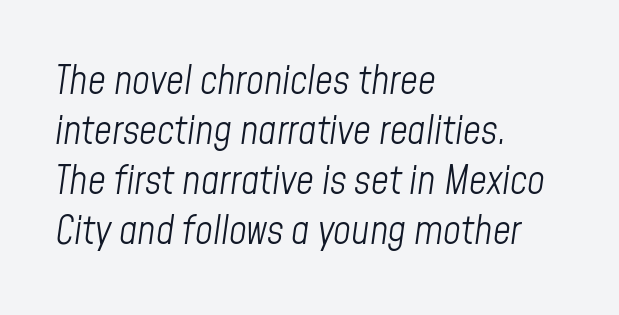
The image shows 39 px light, condensed type, italic (leaning right); set left-aligned, normal line spacing (1.28x), normal letter spacing, not underlined; low stroke contrast and a medium x-height.
